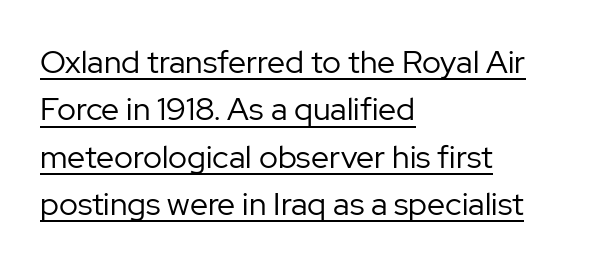
{"serif": "no", "italic": "no", "bold": "no", "weight": "regular", "width": "normal", "stroke_contrast": "low", "x_height": "medium", "monospaced": "no", "underline": "yes", "align": "left", "line_spacing": "normal", "line_spacing_ratio": 1.48, "letter_spacing": "normal", "letter_spacing_em": 0.0, "glyph_px": 32}
